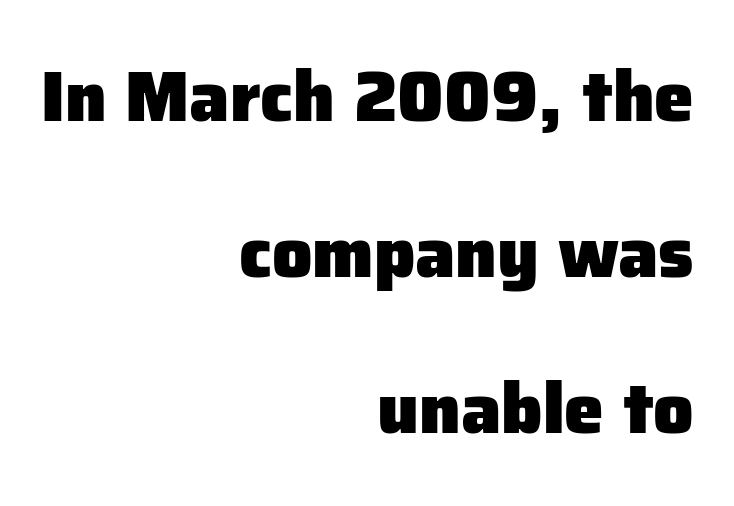
{"serif": "no", "italic": "no", "bold": "yes", "weight": "heavy", "width": "normal", "stroke_contrast": "low", "x_height": "medium", "monospaced": "no", "underline": "no", "align": "right", "line_spacing": "loose", "line_spacing_ratio": 2.2, "letter_spacing": "normal", "letter_spacing_em": 0.0, "glyph_px": 71}
